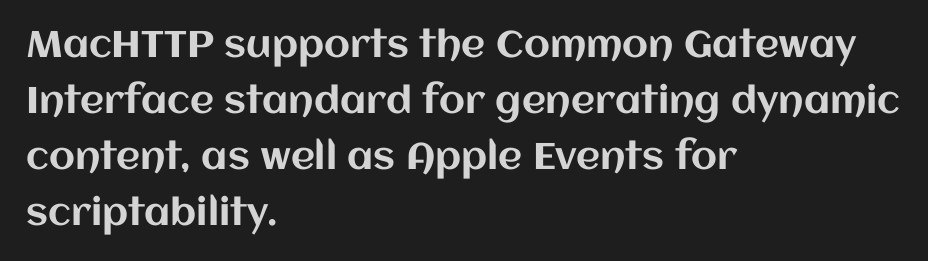
Q: Is the text italic (slanted)? A: No, it is upright.
Q: Is the text underlined? A: No.
Q: How is the paragraph aligned? A: Left-aligned.
Q: Is the spacing between letters normal or unusually wide? A: Normal.
Q: Is the spacing between lines tight, normal or loose? A: Normal.
Q: Width (condensed, normal, or wide)? A: Normal.
Q: Stroke contrast? A: Medium.
Q: x-height? A: Large.
Q: Monospaced? A: No.
